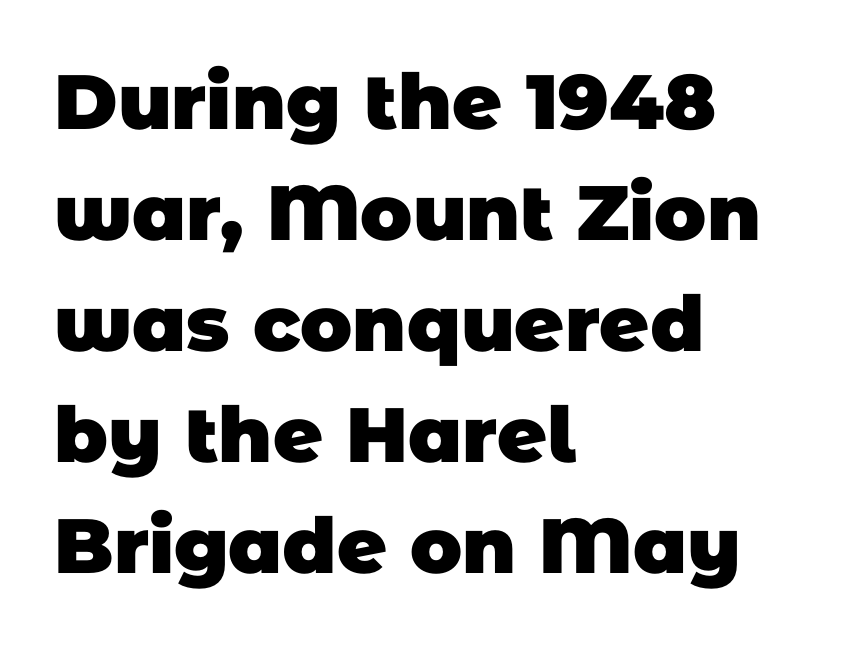
Q: Is the text bold? A: Yes.
Q: Is the typeface a serif or a sans-serif typeface? A: Sans-serif.
Q: Is the text underlined? A: No.
Q: How is the paragraph aligned? A: Left-aligned.
Q: Is the spacing between letters normal or unusually wide? A: Normal.
Q: Is the spacing between lines tight, normal or loose? A: Normal.
Q: Width (condensed, normal, or wide)? A: Normal.
Q: Stroke contrast? A: Low.
Q: x-height? A: Large.
Q: Monospaced? A: No.
